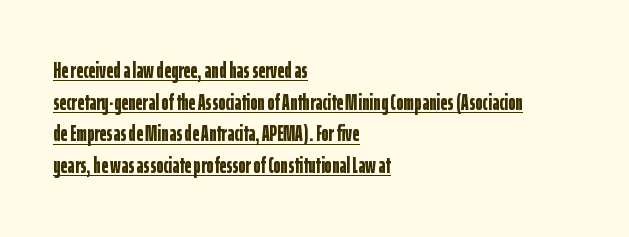
The image shows 22 px bold type, upright; set left-aligned, normal line spacing (1.44x), normal letter spacing, underlined.
